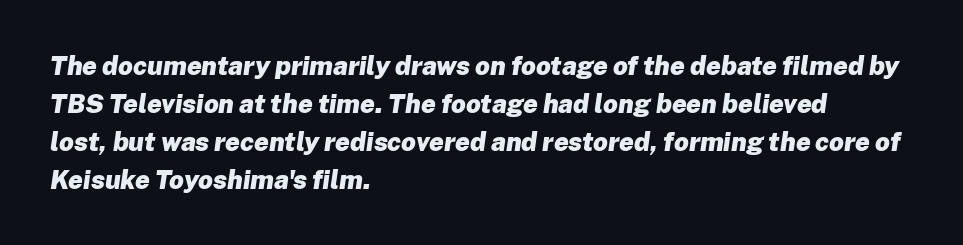
The image shows 26 px bold type, italic (leaning right); set left-aligned, normal line spacing (1.46x), normal letter spacing, not underlined.
